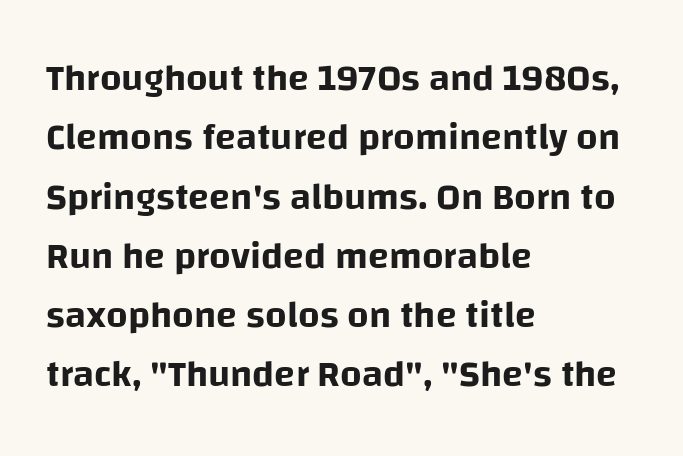
Each row of text sits above clean, open space. Do the letters lean? They stand straight. Do the characters align in a grid? No, the font is proportional. Reading down the block, your eye returns to a fixed left position each line.
